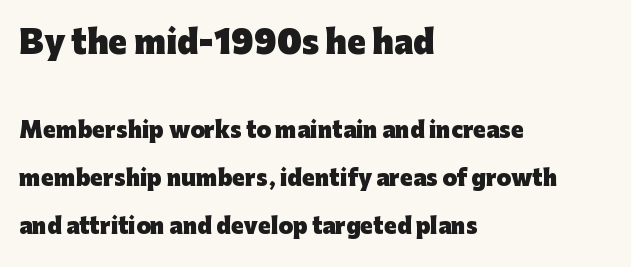
{"serif": "no", "italic": "no", "bold": "yes", "weight": "heavy", "width": "normal", "stroke_contrast": "low", "x_height": "medium", "monospaced": "no", "underline": "no", "align": "left", "line_spacing": "loose", "line_spacing_ratio": 2.28, "letter_spacing": "normal", "letter_spacing_em": 0.0, "larger_block": "first", "size_ratio": 1.48, "glyph_px": 31}
